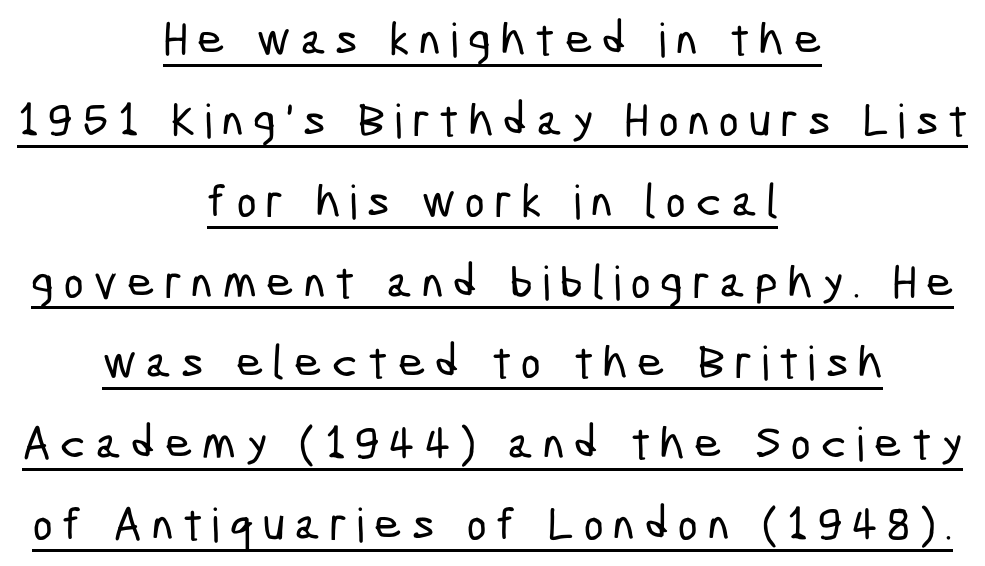
What kind of face is this? One without serifs — a sans. Looks like regular typesetting: each glyph gets only the width it needs. Centered paragraph, ragged on both sides. A continuous stroke trails under the words, as in a hyperlink. There is plenty of visible air inserted between adjacent glyphs.
